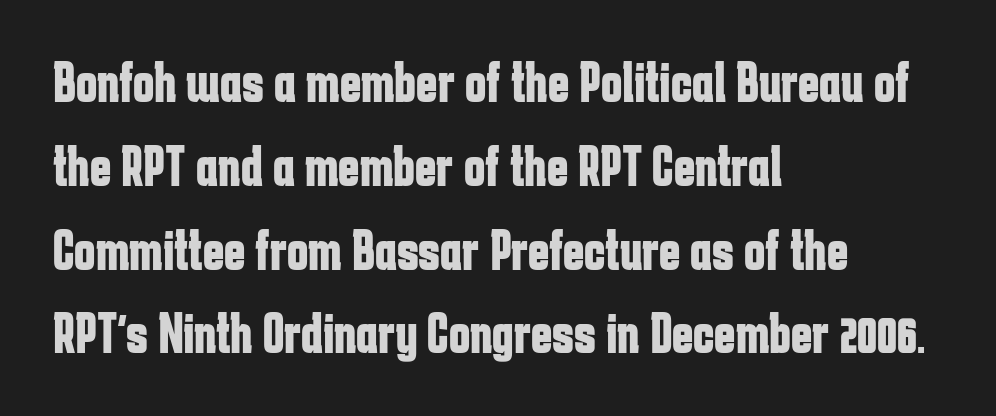
The image shows 57 px bold, condensed sans-serif type, upright; set left-aligned, normal line spacing (1.47x), normal letter spacing, not underlined; low stroke contrast and a medium x-height.
